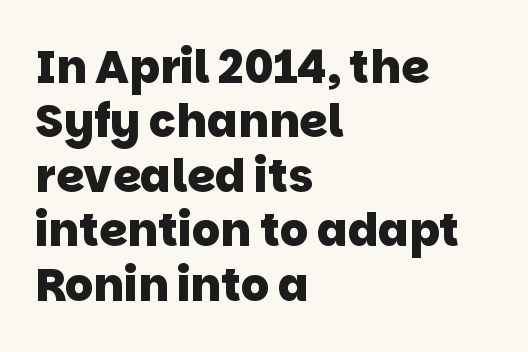
One-word summary of the alignment: left. Students, note that the glyphs here touch the page at normal intervals. Regarding serifs, this sample does without them. Pretty heavy lettering here — definitely bold. The area under the type is left untouched.
